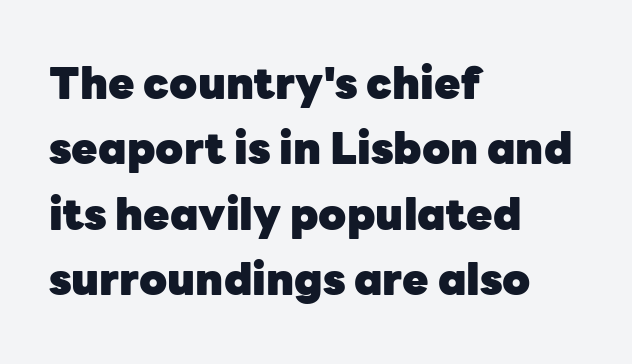
{"serif": "no", "italic": "no", "bold": "yes", "weight": "heavy", "width": "normal", "stroke_contrast": "low", "x_height": "medium", "monospaced": "no", "underline": "no", "align": "left", "line_spacing": "normal", "line_spacing_ratio": 1.52, "letter_spacing": "normal", "letter_spacing_em": 0.0, "glyph_px": 43}
